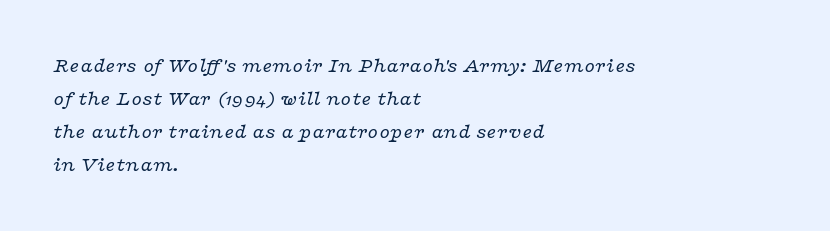
Notice how the passage keeps a crisp vertical edge on the left only. The axis of the letterforms is tilted away from vertical. Words appear dense and cohesive because spacing is normal. Heft: none added — not bold. Horizontal bands of white between lines are of average thickness. The string is rendered with underlining switched off.
